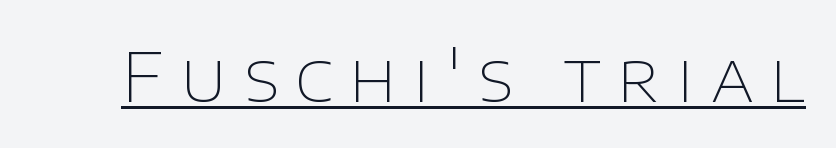
Look at the tracking — it's clearly loosened, letters drifting apart. A rule runs beneath these lines of type. The type family on display is of the sans-serif kind. Weight class: somewhere from thin through regular.
